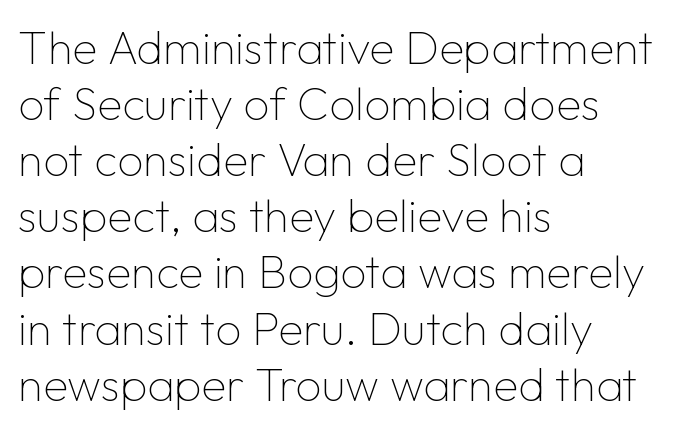
This reads as an unemphasized weight, regular at the heaviest. The face used here is a sans, in the tradition of grotesques and geometrics. Words float on clear page, feet unadorned. Is the block centered? No — it sits flush against the left margin. The line texture is even and compact thanks to regular tracking. Do the characters align in a grid? No, the font is proportional.
